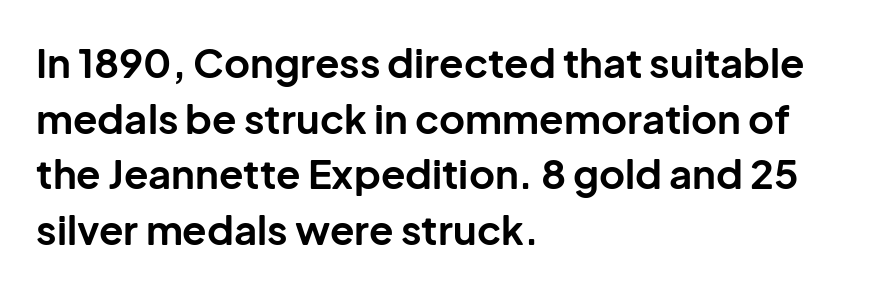
The image shows 40 px bold sans-serif type, upright; set left-aligned, normal line spacing (1.39x), normal letter spacing, not underlined; low stroke contrast and a medium x-height.
